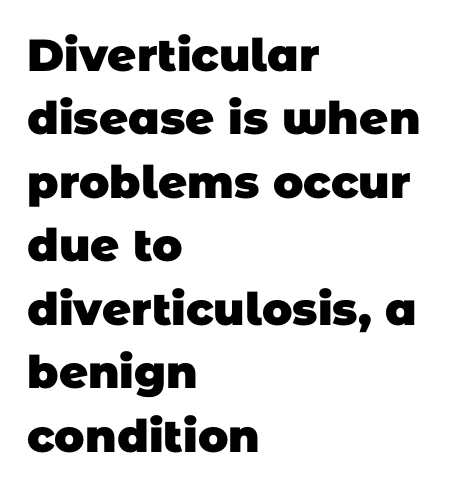
The image shows 45 px heavy sans-serif type; set left-aligned, normal line spacing (1.41x), normal letter spacing, not underlined; low stroke contrast and a large x-height.
